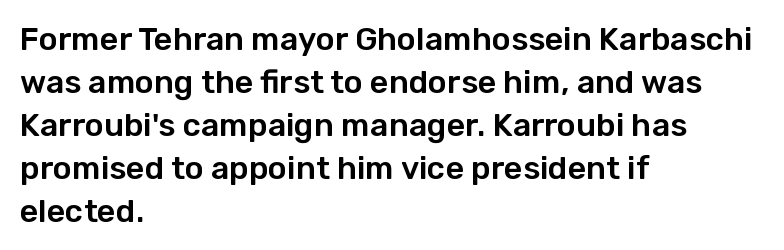
The letters stand straight up with perfectly vertical stems. Compared with typical paragraphs, the rows here are spaced about the same. Reading down the block, your eye returns to a fixed left position each line. Check where the strokes stop: nothing finishes them off — pure sans. Words appear dense and cohesive because spacing is normal.
